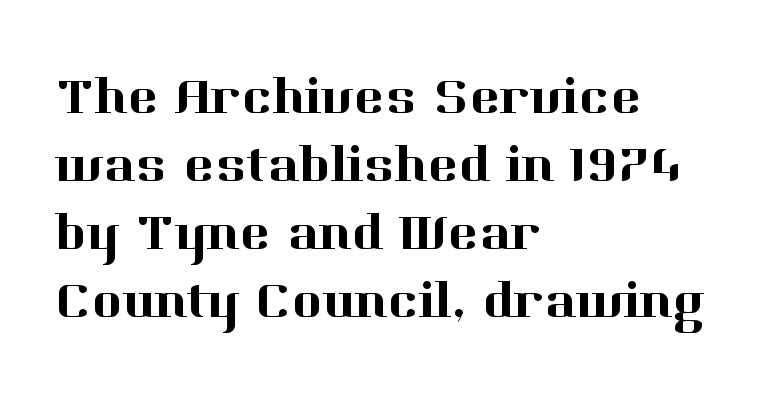
{"serif": "yes", "italic": "no", "width": "normal", "stroke_contrast": "high", "x_height": "medium", "monospaced": "no", "underline": "no", "align": "left", "line_spacing": "normal", "line_spacing_ratio": 1.31, "letter_spacing": "normal", "letter_spacing_em": 0.0, "glyph_px": 52}
